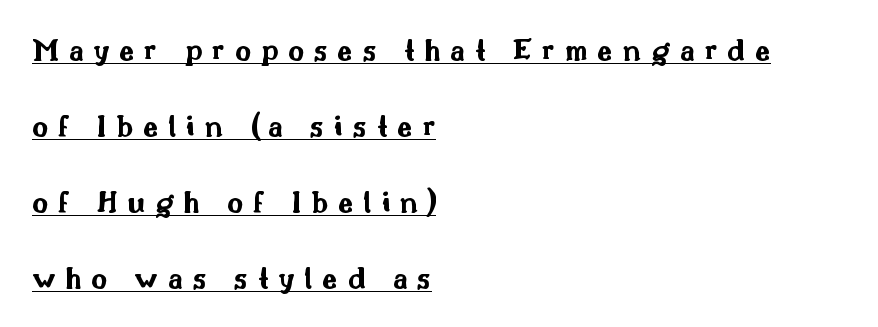
Q: Is the text bold? A: Yes.
Q: Is the text italic (slanted)? A: No, it is upright.
Q: Is the typeface a serif or a sans-serif typeface? A: Sans-serif.
Q: Is the text underlined? A: Yes.
Q: How is the paragraph aligned? A: Left-aligned.
Q: Is the spacing between letters normal or unusually wide? A: Unusually wide.
Q: Is the spacing between lines tight, normal or loose? A: Loose.
Q: Width (condensed, normal, or wide)? A: Wide.
Q: Stroke contrast? A: Medium.
Q: x-height? A: Small.
Q: Monospaced? A: No.
